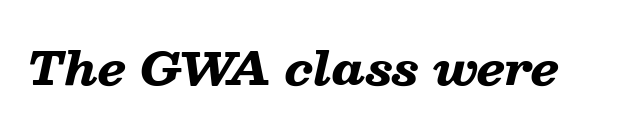
The image shows 45 px heavy, wide type, italic (leaning right); set normal letter spacing, not underlined; low stroke contrast and a medium x-height.
